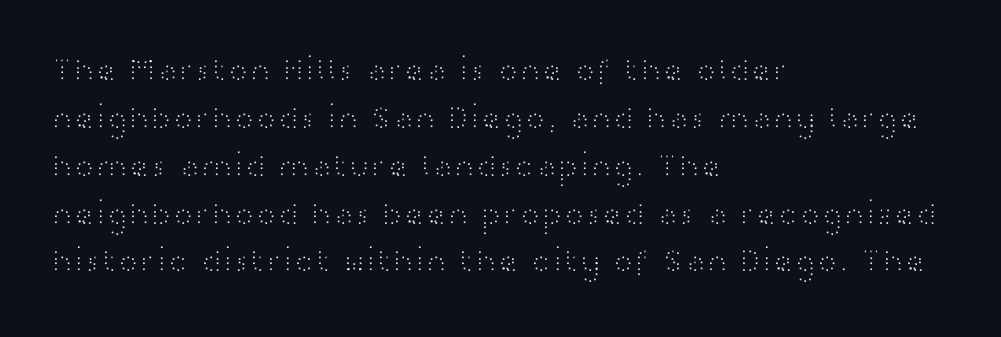
Q: Is the text bold? A: No.
Q: Is the text italic (slanted)? A: No, it is upright.
Q: Is the typeface a serif or a sans-serif typeface? A: Sans-serif.
Q: Is the text underlined? A: No.
Q: How is the paragraph aligned? A: Left-aligned.
Q: Is the spacing between letters normal or unusually wide? A: Normal.
Q: Is the spacing between lines tight, normal or loose? A: Normal.
Q: Width (condensed, normal, or wide)? A: Wide.
Q: Stroke contrast? A: High.
Q: x-height? A: Medium.
Q: Monospaced? A: No.
